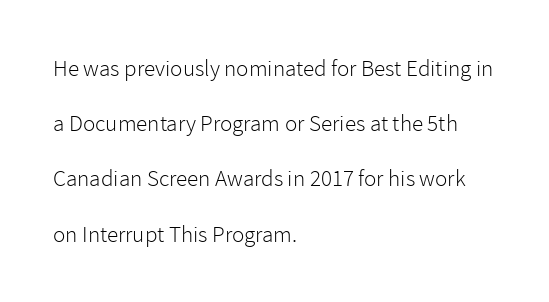
Caption: multi-line text, flush left, ragged right. The space directly below the letters is spotless. The space between consecutive lines is lavish. Letters have the restrained weight of plain body copy at most.
